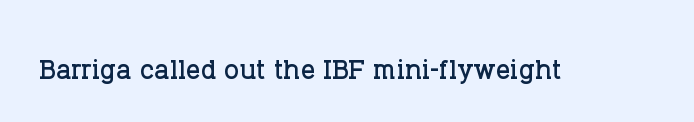
A typesetter would call this proportional, since set widths differ per character. If you drew a line through each stem, it would be perfectly vertical. This sample uses a serif face. Each row of text sits above clean, open space. How are the letters spaced? Ordinarily, with no added tracking.
